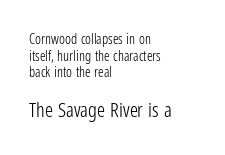
{"italic": "no", "bold": "no", "underline": "no", "align": "left", "line_spacing_ratio": 1.19, "letter_spacing": "normal", "letter_spacing_em": 0.0, "larger_block": "second", "size_ratio": 1.43, "glyph_px": 20}
